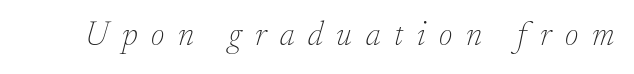
Think of a printed novel: that variable character pitch is what you see here. The font family rendered here belongs to the serif group. If you drew a line through each stem, it would be angled. Students, note that the glyphs here are deliberately spaced far apart. Beneath every word, the page is bare. The cut favours lightness, reaching ordinary text weight at its darkest.
